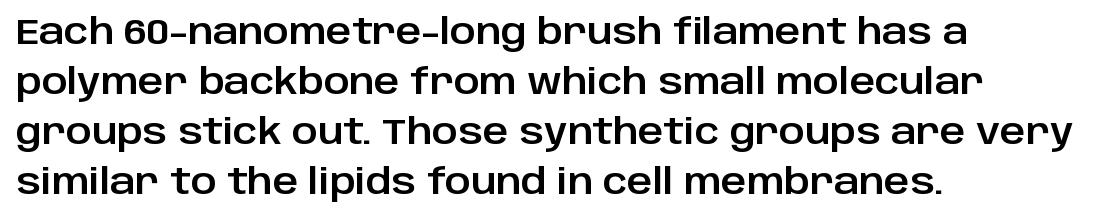
{"serif": "no", "italic": "no", "width": "normal", "stroke_contrast": "low", "x_height": "large", "monospaced": "no", "underline": "no", "align": "left", "line_spacing": "normal", "line_spacing_ratio": 1.43, "letter_spacing": "normal", "letter_spacing_em": 0.0, "glyph_px": 35}
